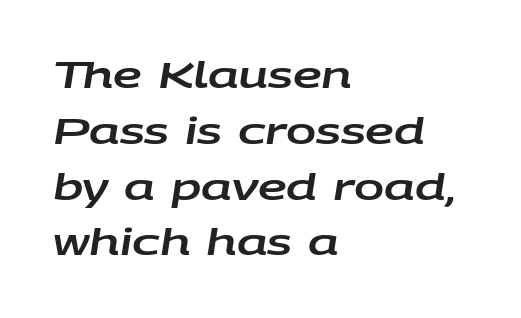
{"italic": "yes", "lean": "right", "slant_degrees": 9, "width": "wide", "stroke_contrast": "low", "x_height": "large", "monospaced": "no", "underline": "no", "align": "left", "line_spacing": "normal", "line_spacing_ratio": 1.55, "letter_spacing": "normal", "letter_spacing_em": 0.0, "glyph_px": 36}
